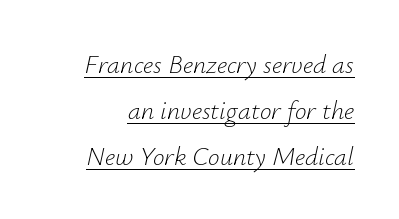
{"italic": "yes", "lean": "right", "slant_degrees": 12, "bold": "no", "underline": "yes", "line_spacing_ratio": 1.77, "letter_spacing": "normal", "letter_spacing_em": 0.0, "glyph_px": 26}
